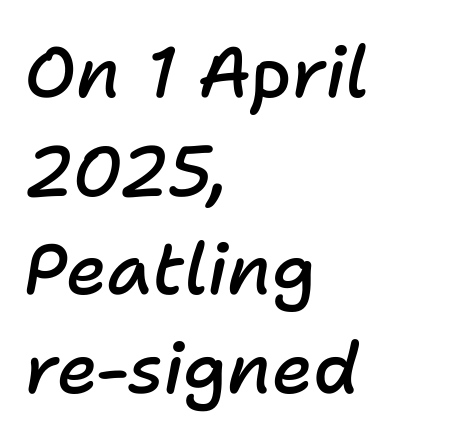
The image shows 71 px semibold type, italic (leaning right); set left-aligned, normal line spacing (1.39x), normal letter spacing, not underlined; low stroke contrast and a medium x-height.
